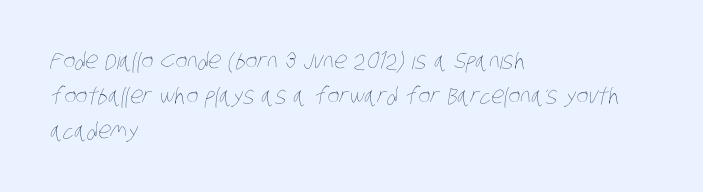
The image shows 23 px text type; set left-aligned, normal line spacing (1.52x), normal letter spacing, not underlined.
